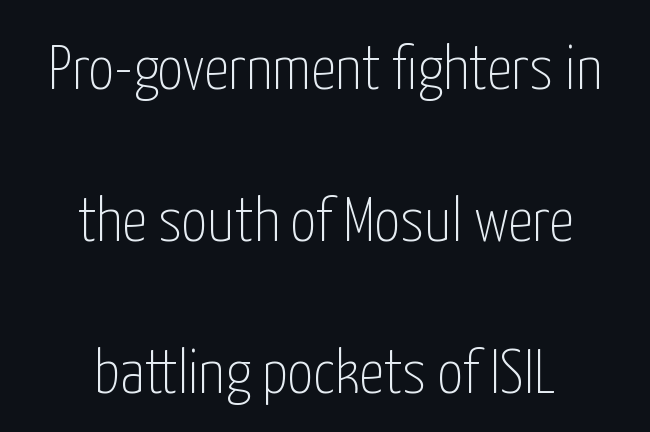
Each row of text sits above clean, open space. The space between consecutive lines is lavish. How are the letters spaced? Ordinarily, with no added tracking. On a weight scale, this lands at 450 or below. Serif or sans? Sans — the stroke terminals are bare. Centered paragraph, ragged on both sides.
